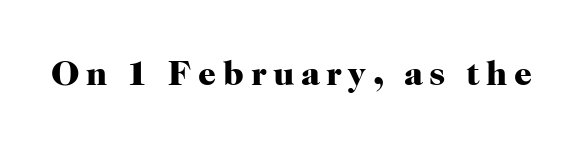
Underlining? Definitely not there. Every character sits straight up, as roman type does. Varying glyph widths throughout — classic text-font behaviour. Weight: bold. A typesetter would label this face a serif.
